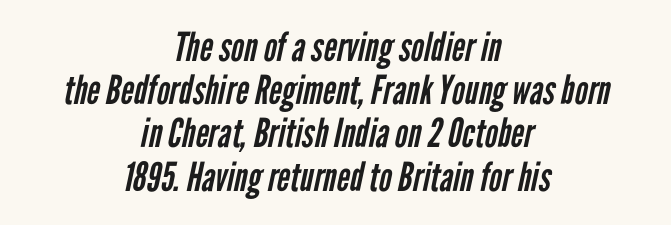
Q: Is the text bold? A: No.
Q: Is the typeface a serif or a sans-serif typeface? A: Sans-serif.
Q: Is the text underlined? A: No.
Q: How is the paragraph aligned? A: Centered.
Q: Is the spacing between letters normal or unusually wide? A: Normal.
Q: Is the spacing between lines tight, normal or loose? A: Tight.
Q: Width (condensed, normal, or wide)? A: Condensed.
Q: Stroke contrast? A: Low.
Q: x-height? A: Medium.
Q: Monospaced? A: No.
